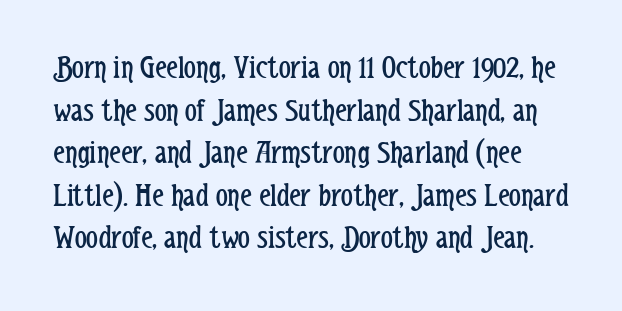
Q: Is the text bold? A: No.
Q: Is the text italic (slanted)? A: No, it is upright.
Q: Is the typeface a serif or a sans-serif typeface? A: Sans-serif.
Q: Is the text underlined? A: No.
Q: Is the spacing between letters normal or unusually wide? A: Normal.
Q: Is the spacing between lines tight, normal or loose? A: Normal.
Q: Width (condensed, normal, or wide)? A: Condensed.
Q: Stroke contrast? A: Low.
Q: x-height? A: Medium.
Q: Monospaced? A: No.
